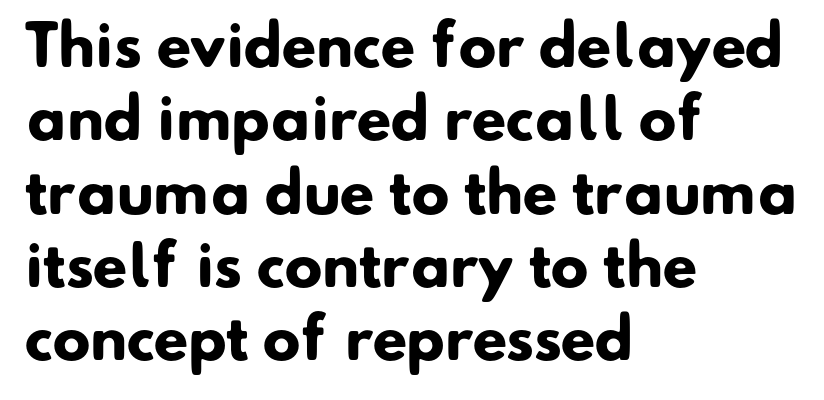
The image shows 56 px heavy sans-serif type; set left-aligned, normal line spacing (1.31x), normal letter spacing, not underlined; low stroke contrast and a small x-height.
